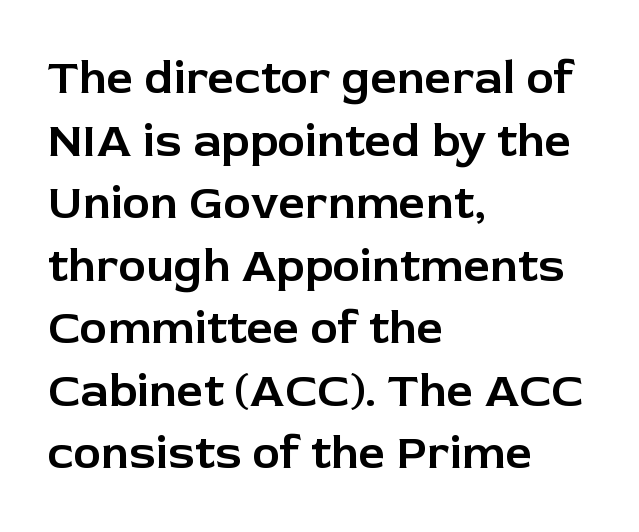
The image shows 47 px sans-serif type, upright; set left-aligned, normal line spacing (1.33x), normal letter spacing, not underlined; low stroke contrast and a medium x-height.
